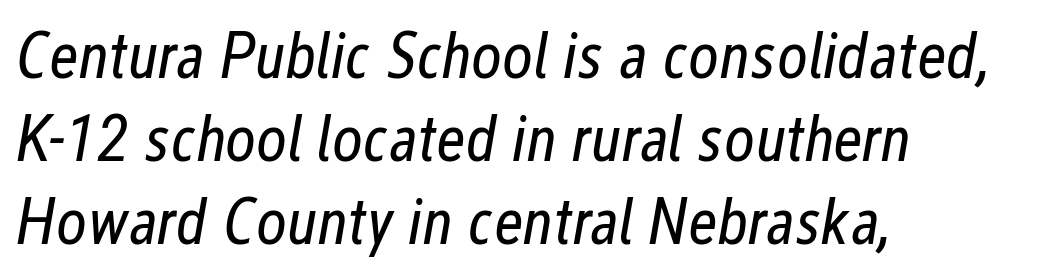
The leading is moderate, giving the passage an even texture. Note the varied advance widths — an 'i' is clearly narrower than an 'm'. The letters are slanted; this is an italic face. One-word summary of the alignment: left. The space directly below the letters is spotless. Caption: standard tracking, unaltered.
